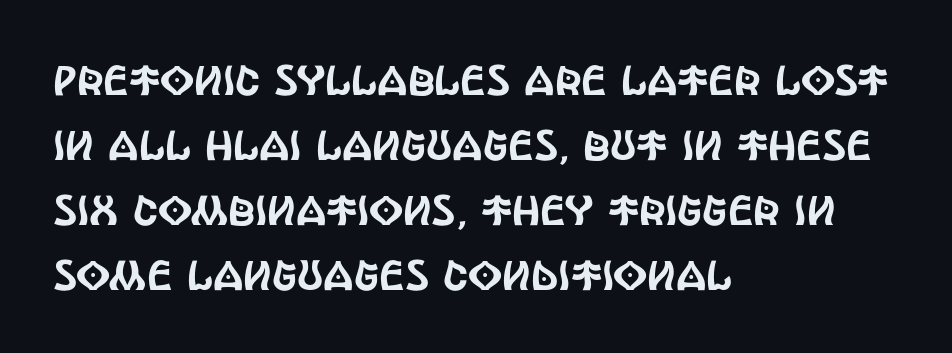
Q: Is the text italic (slanted)? A: No, it is upright.
Q: Is the typeface a serif or a sans-serif typeface? A: Sans-serif.
Q: Is the text underlined? A: No.
Q: How is the paragraph aligned? A: Left-aligned.
Q: Is the spacing between letters normal or unusually wide? A: Normal.
Q: Is the spacing between lines tight, normal or loose? A: Normal.
Q: Width (condensed, normal, or wide)? A: Condensed.
Q: x-height? A: Large.
Q: Monospaced? A: No.
